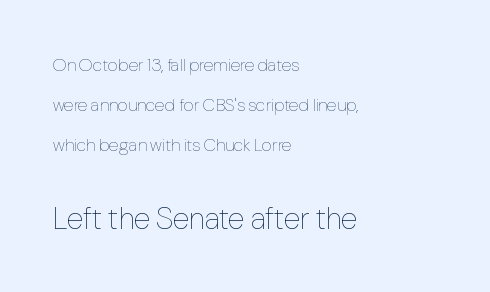
Casual observation: everything's shoved over to the left. Observe the ordinary spacing: letters are neighbours, not strangers. The lettering stays uniformly vertical, giving the passage a roman look. Stems and bowls with no extra thickness — not bold. Line spacing here is loose.
